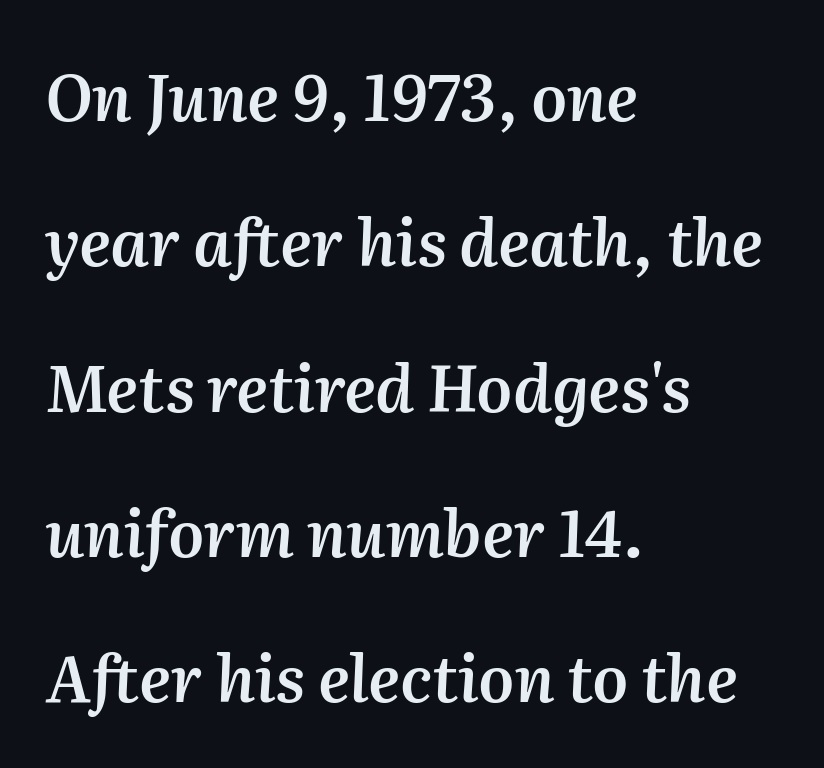
The face used here is rendered with its standard letterfit. On the weight axis this lands at semibold, roughly 600. Spacing verdict: proportional, widths tailored to each character. Short and long lines alike share a common starting point at left.
